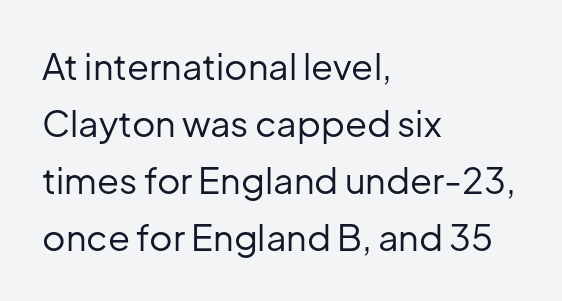
{"serif": "no", "italic": "no", "bold": "no", "weight": "regular", "width": "normal", "stroke_contrast": "low", "x_height": "medium", "monospaced": "no", "underline": "no", "align": "left", "line_spacing": "normal", "line_spacing_ratio": 1.58, "letter_spacing": "normal", "letter_spacing_em": 0.0, "glyph_px": 36}
